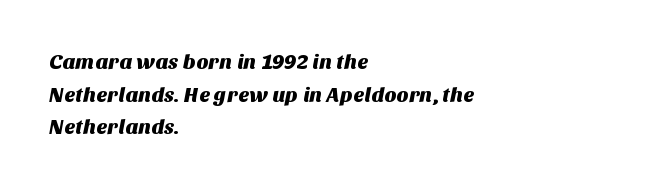
Q: Is the text underlined? A: No.
Q: How is the paragraph aligned? A: Left-aligned.
Q: Is the spacing between letters normal or unusually wide? A: Normal.
Q: Is the spacing between lines tight, normal or loose? A: Normal.
